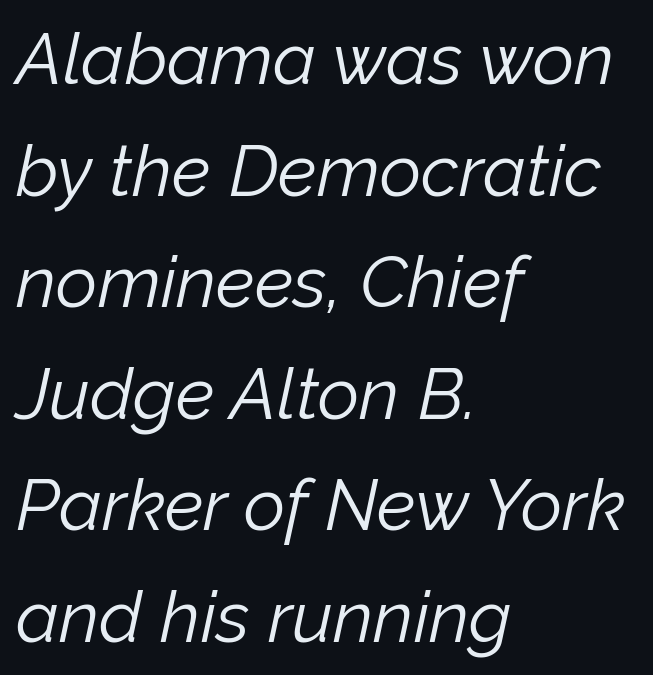
No extra tracking has been applied to these lines. Horizontal bands of white between lines are of average thickness. Is the stroke heavy? The answer is a plain regular-or-lighter. Does the copy run flush right? No — it runs flush left.
